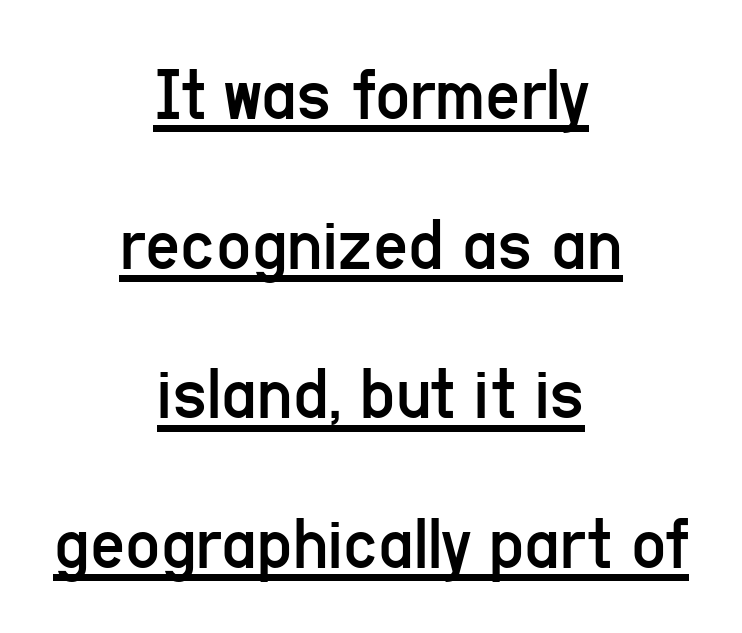
Q: Is the text bold? A: No.
Q: Is the text italic (slanted)? A: No, it is upright.
Q: Is the typeface a serif or a sans-serif typeface? A: Sans-serif.
Q: Is the text underlined? A: Yes.
Q: How is the paragraph aligned? A: Centered.
Q: Is the spacing between letters normal or unusually wide? A: Normal.
Q: Is the spacing between lines tight, normal or loose? A: Loose.
Q: Width (condensed, normal, or wide)? A: Condensed.
Q: Stroke contrast? A: Low.
Q: x-height? A: Medium.
Q: Monospaced? A: No.
